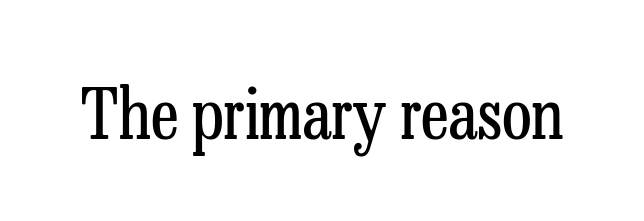
{"serif": "yes", "italic": "no", "bold": "no", "weight": "regular", "width": "condensed", "stroke_contrast": "low", "x_height": "medium", "monospaced": "no", "underline": "no", "letter_spacing": "normal", "letter_spacing_em": 0.0, "glyph_px": 69}
